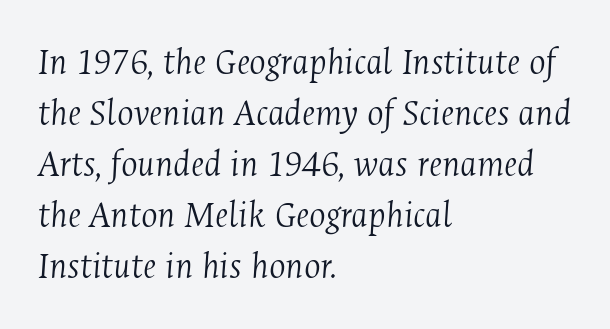
Q: Is the text bold? A: No.
Q: Is the text italic (slanted)? A: Yes, it leans right by about 4 degrees.
Q: Is the typeface a serif or a sans-serif typeface? A: Serif.
Q: Is the text underlined? A: No.
Q: How is the paragraph aligned? A: Left-aligned.
Q: Is the spacing between letters normal or unusually wide? A: Normal.
Q: Is the spacing between lines tight, normal or loose? A: Normal.
Q: Width (condensed, normal, or wide)? A: Condensed.
Q: Stroke contrast? A: Medium.
Q: x-height? A: Medium.
Q: Monospaced? A: No.
